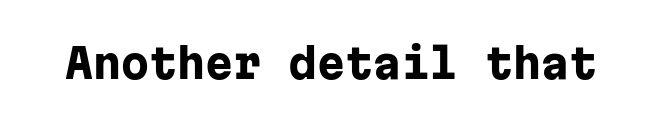
{"serif": "no", "italic": "no", "bold": "yes", "weight": "heavy", "width": "normal", "stroke_contrast": "low", "x_height": "medium", "monospaced": "yes", "underline": "no", "letter_spacing": "normal", "letter_spacing_em": 0.0, "glyph_px": 40}
